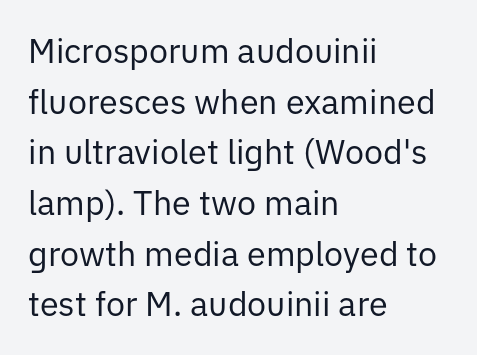
The image shows 34 px regular-weight sans-serif type, upright; set left-aligned, normal line spacing (1.49x), normal letter spacing, not underlined; low stroke contrast and a medium x-height.
